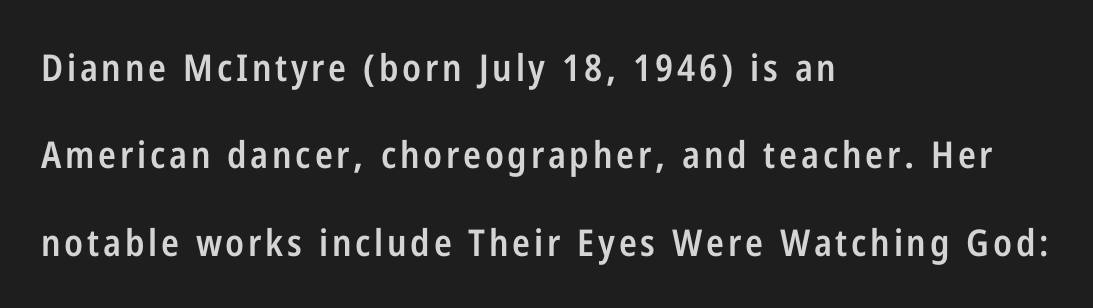
In terms of letterform style, serifs are entirely absent. The lettering holds an erect, upright posture throughout. The paragraph has a hard left edge and a soft right edge. Think of a printed novel: that variable character pitch is what you see here. The strip under each line holds only bare page. Horizontal bands of white between lines are thick stripes.
